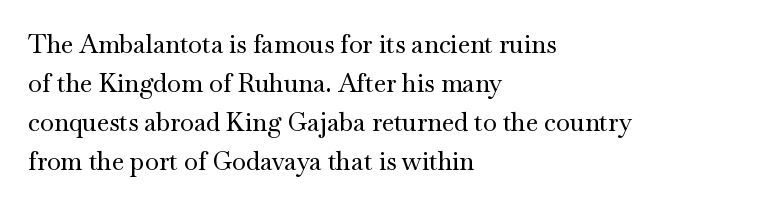
The horizontal fit of the characters is conventional and even. The passage shown stacks its lines at a standard gap. The letters stand straight up with perfectly vertical stems. Descender tails drop into unmarked territory. Is the block centered? No — it sits flush against the left margin.
